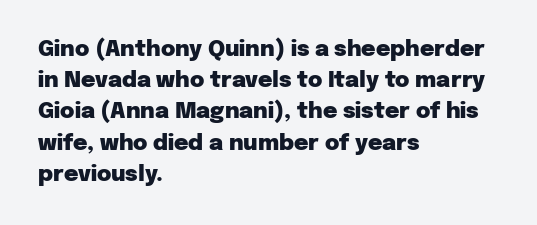
{"italic": "no", "bold": "yes", "underline": "no", "align": "left", "line_spacing": "normal", "line_spacing_ratio": 1.42, "letter_spacing": "normal", "letter_spacing_em": 0.0, "glyph_px": 22}
